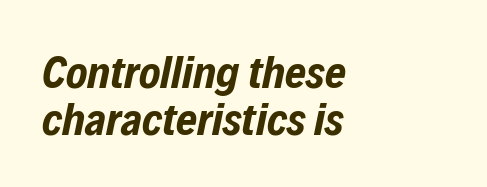
The image shows 45 px bold, condensed type, italic (leaning right); set left-aligned, tight line spacing (1.05x), normal letter spacing, not underlined; low stroke contrast and a medium x-height.
